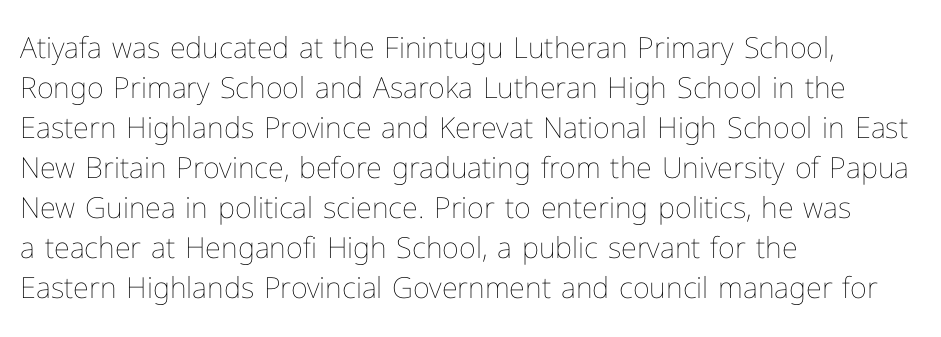
{"italic": "no", "bold": "no", "weight": "thin", "width": "normal", "stroke_contrast": "low", "x_height": "medium", "monospaced": "no", "underline": "no", "align": "left", "line_spacing": "normal", "line_spacing_ratio": 1.38, "letter_spacing": "normal", "letter_spacing_em": 0.0, "glyph_px": 29}
